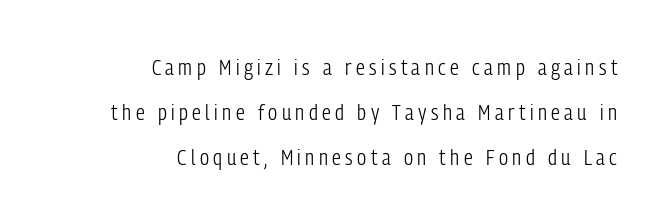
In terms of letterspacing, this is a distinctly airy, spread setting. A typesetter would call this leading open, well beyond the default. The strip under each line holds only bare page. Heaviness? Minimal to ordinary, like unemphasized prose. The lines are quadded right.
